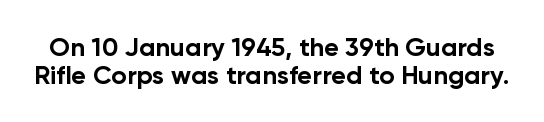
The letterforms sit shoulder to shoulder at normal distance. One glance says dense: line gaps are narrower than usual. Its strokes are broad and dark, the hallmark of bold type. Unmarked baselines from the first word to the last. Unlike italic type, these characters show no tilt at all.
